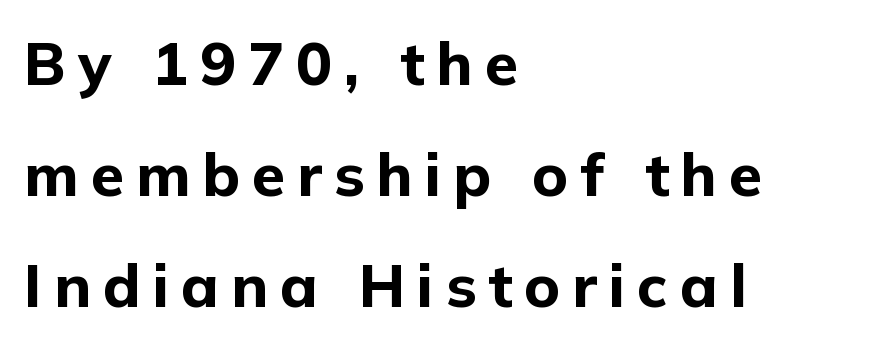
The image shows 60 px bold sans-serif type, upright; set left-aligned, line spacing 1.85x, unusually wide letter spacing (+0.2 em), not underlined; low stroke contrast and a medium x-height.
